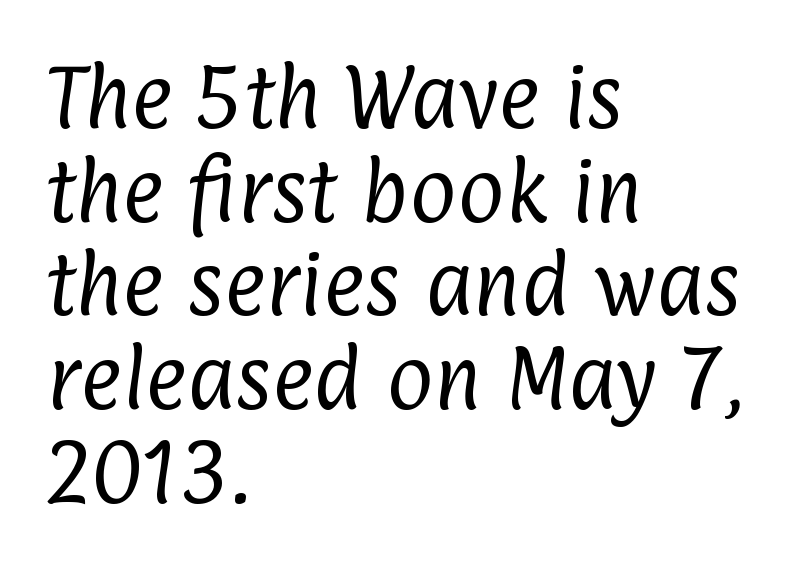
{"serif": "no", "bold": "no", "weight": "regular", "width": "condensed", "stroke_contrast": "low", "x_height": "medium", "monospaced": "no", "underline": "no", "align": "left", "line_spacing": "normal", "line_spacing_ratio": 1.32, "letter_spacing": "normal", "letter_spacing_em": 0.0, "glyph_px": 71}
